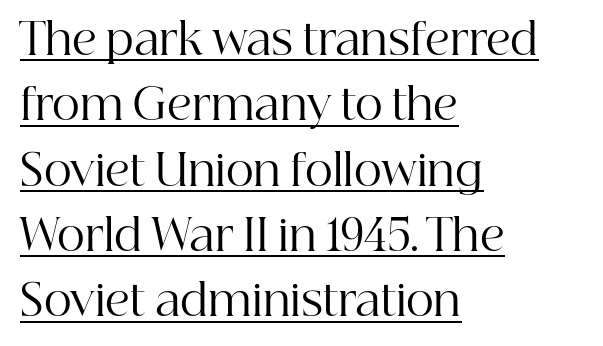
{"serif": "yes", "italic": "no", "bold": "no", "weight": "regular", "width": "normal", "stroke_contrast": "high", "x_height": "medium", "monospaced": "no", "underline": "yes", "align": "left", "line_spacing": "normal", "line_spacing_ratio": 1.52, "letter_spacing": "normal", "letter_spacing_em": 0.0, "glyph_px": 43}
